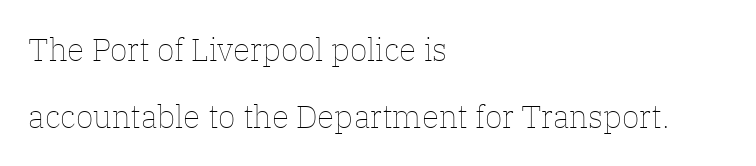
Q: Is the text bold? A: No.
Q: Is the text italic (slanted)? A: No, it is upright.
Q: Is the text underlined? A: No.
Q: How is the paragraph aligned? A: Left-aligned.
Q: Is the spacing between letters normal or unusually wide? A: Normal.
Q: Is the spacing between lines tight, normal or loose? A: Loose.
Q: Width (condensed, normal, or wide)? A: Normal.
Q: Stroke contrast? A: Low.
Q: x-height? A: Medium.
Q: Monospaced? A: No.
